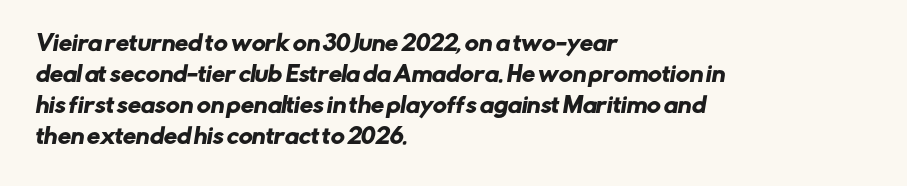
{"underline": "no", "align": "left", "line_spacing": "normal", "line_spacing_ratio": 1.48, "letter_spacing": "normal", "letter_spacing_em": 0.0, "glyph_px": 21}
